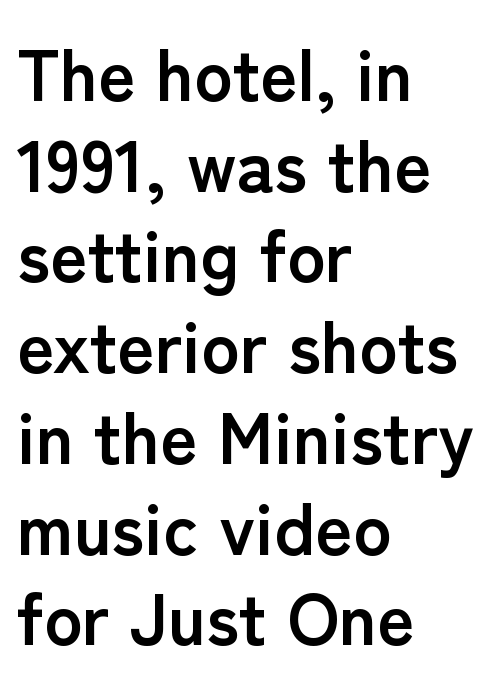
The image shows 72 px semibold sans-serif type, upright; set left-aligned, normal line spacing (1.26x), normal letter spacing, not underlined; low stroke contrast and a medium x-height.
